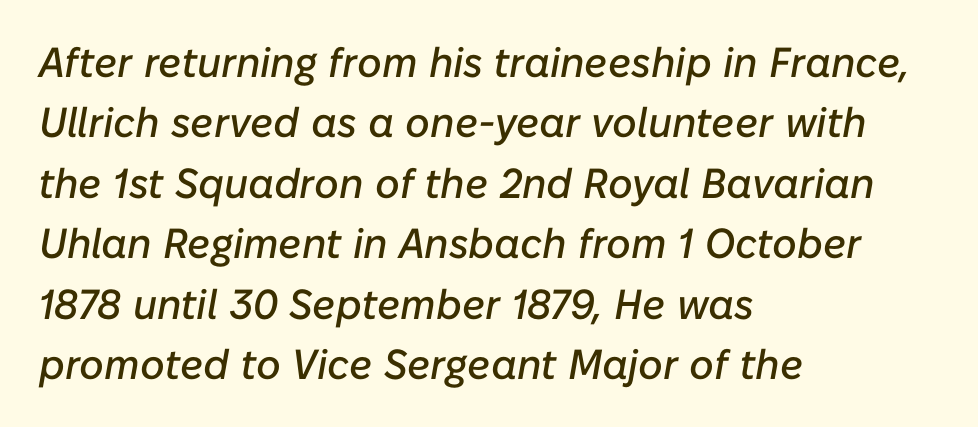
Q: Is the text italic (slanted)? A: Yes, it leans right by about 10 degrees.
Q: Is the text underlined? A: No.
Q: How is the paragraph aligned? A: Left-aligned.
Q: Is the spacing between letters normal or unusually wide? A: Normal.
Q: Is the spacing between lines tight, normal or loose? A: Normal.
Q: Width (condensed, normal, or wide)? A: Normal.
Q: Stroke contrast? A: Low.
Q: x-height? A: Medium.
Q: Monospaced? A: No.
